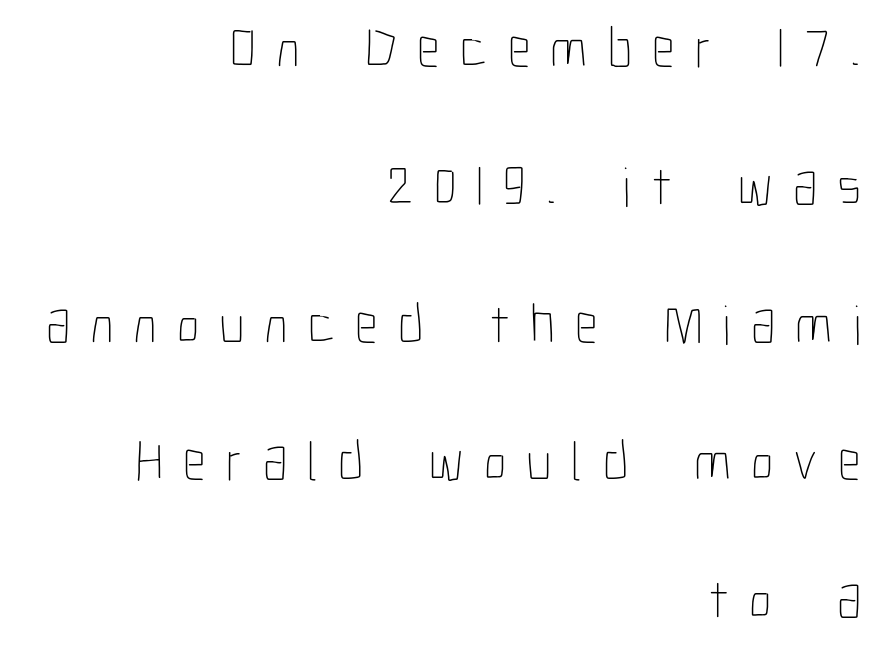
The image shows 56 px thin, condensed type, upright; set right-aligned, loose line spacing (2.46x), unusually wide letter spacing (+0.36 em), not underlined; low stroke contrast and a medium x-height.
